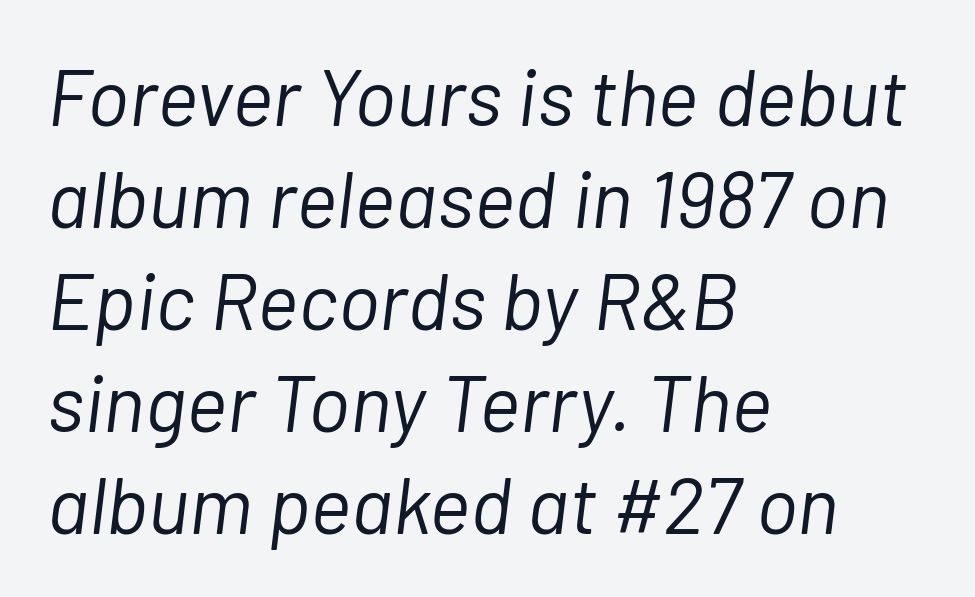
Q: Is the text bold? A: No.
Q: Is the text italic (slanted)? A: Yes, it leans right by about 7 degrees.
Q: Is the text underlined? A: No.
Q: How is the paragraph aligned? A: Left-aligned.
Q: Is the spacing between letters normal or unusually wide? A: Normal.
Q: Is the spacing between lines tight, normal or loose? A: Normal.
Q: Width (condensed, normal, or wide)? A: Normal.
Q: Stroke contrast? A: Low.
Q: x-height? A: Medium.
Q: Monospaced? A: No.
